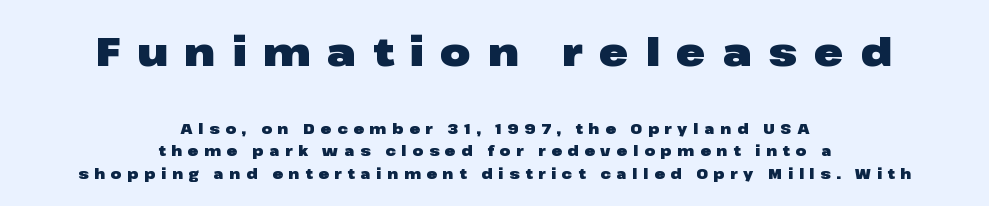
{"serif": "no", "italic": "no", "bold": "yes", "weight": "heavy", "width": "wide", "stroke_contrast": "low", "x_height": "medium", "monospaced": "no", "underline": "no", "align": "center", "line_spacing": "normal", "line_spacing_ratio": 1.6, "letter_spacing": "wide", "letter_spacing_em": 0.41, "larger_block": "first", "size_ratio": 2.86, "glyph_px": 40}
